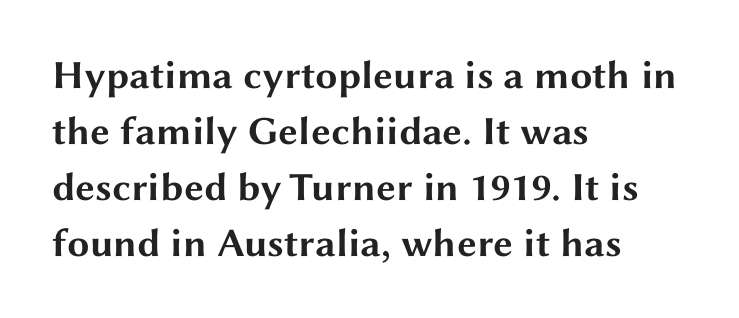
Honestly, there is no underline to notice here at all. Notice how the passage keeps a crisp vertical edge on the left only. The axis of the letterforms is exactly vertical. The rendering keeps characters at their native spacing. Bold? Absolutely — the strokes are thick and heavy. The passage shown stacks its lines at a standard gap.
